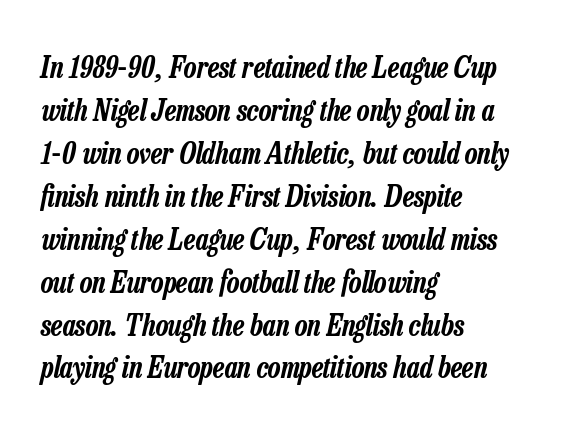
Looking at the ascenders, they clearly lean. Do the characters align in a grid? No, the font is proportional. Leading matches the norm, producing a regular column. Typeset ragged right — the left edge is the straight one.
